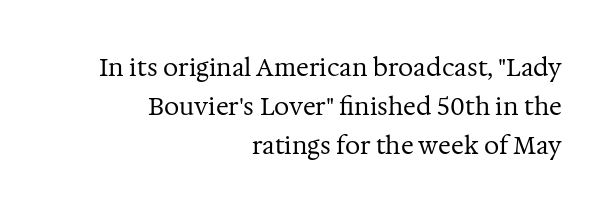
{"italic": "no", "bold": "no", "underline": "no", "align": "right", "line_spacing": "normal", "line_spacing_ratio": 1.63, "letter_spacing": "normal", "letter_spacing_em": 0.0, "glyph_px": 24}
